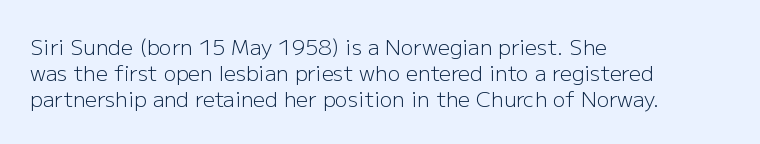
Q: Is the text bold? A: No.
Q: Is the text italic (slanted)? A: No, it is upright.
Q: Is the text underlined? A: No.
Q: How is the paragraph aligned? A: Left-aligned.
Q: Is the spacing between letters normal or unusually wide? A: Normal.
